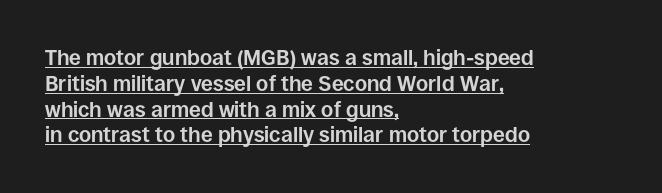
{"italic": "no", "bold": "yes", "underline": "yes", "align": "left", "line_spacing_ratio": 1.23, "letter_spacing": "normal", "letter_spacing_em": 0.0, "glyph_px": 21}
